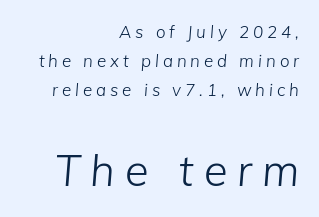
Q: Is the text bold? A: No.
Q: Is the text italic (slanted)? A: Yes, it leans right by about 5 degrees.
Q: Is the text underlined? A: No.
Q: How is the paragraph aligned? A: Right-aligned.
Q: Is the spacing between letters normal or unusually wide? A: Unusually wide.
Q: Which block of text is set in a larger size, the first (top) or the second (bottom)? A: The second (bottom) one.
Q: Width (condensed, normal, or wide)? A: Normal.
Q: Stroke contrast? A: Low.
Q: x-height? A: Medium.
Q: Monospaced? A: No.
